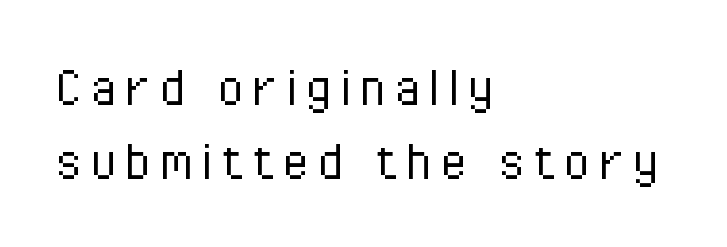
A classic flush-left, rag-right setting is used for this passage. Each letter's strokes conclude bluntly, with no projecting serifs. Proportional: the letters do not fall into vertical columns. No extra ink here — the face is not bold. Style check: upright.
